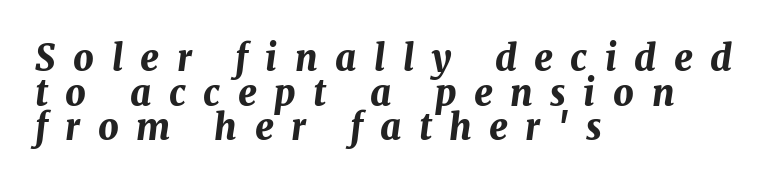
Q: Is the text bold? A: Yes.
Q: Is the text italic (slanted)? A: Yes, it leans right by about 7 degrees.
Q: Is the text underlined? A: No.
Q: How is the paragraph aligned? A: Left-aligned.
Q: Is the spacing between letters normal or unusually wide? A: Unusually wide.
Q: Is the spacing between lines tight, normal or loose? A: Tight.
Q: Width (condensed, normal, or wide)? A: Normal.
Q: Stroke contrast? A: Medium.
Q: x-height? A: Medium.
Q: Monospaced? A: No.
